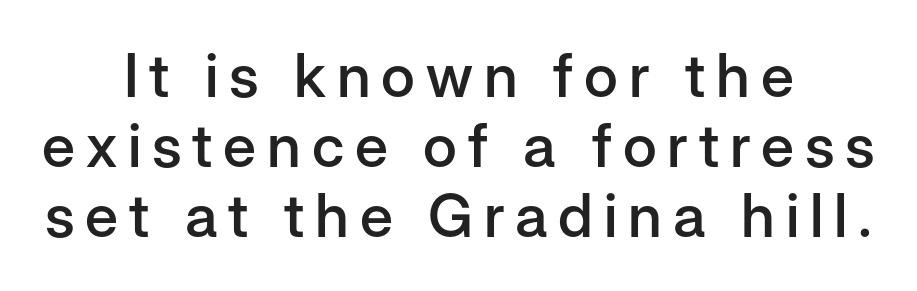
Q: Is the text bold? A: Semi-bold.
Q: Is the text italic (slanted)? A: No, it is upright.
Q: Is the typeface a serif or a sans-serif typeface? A: Sans-serif.
Q: Is the text underlined? A: No.
Q: How is the paragraph aligned? A: Centered.
Q: Width (condensed, normal, or wide)? A: Normal.
Q: Stroke contrast? A: Low.
Q: x-height? A: Medium.
Q: Monospaced? A: No.
